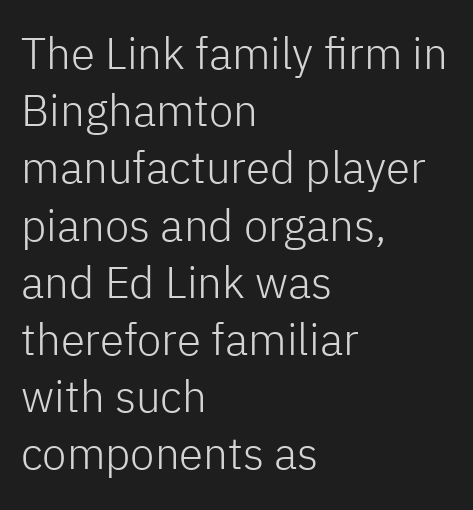
{"serif": "no", "italic": "no", "bold": "no", "weight": "light", "width": "normal", "stroke_contrast": "low", "x_height": "medium", "monospaced": "no", "underline": "no", "align": "left", "line_spacing": "normal", "line_spacing_ratio": 1.3, "letter_spacing": "normal", "letter_spacing_em": 0.0, "glyph_px": 44}
